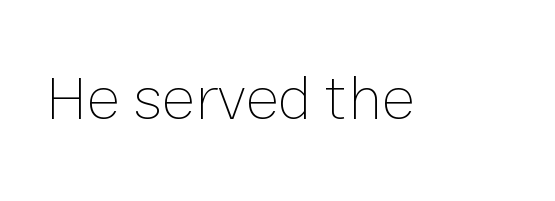
Characters follow at the spacing the type designer built in. Underlining? Definitely not there. Character widths vary here, with narrow letters taking less room than wide ones. This is the regular roman posture of the typeface. Ink coverage per letter is moderate at most.
